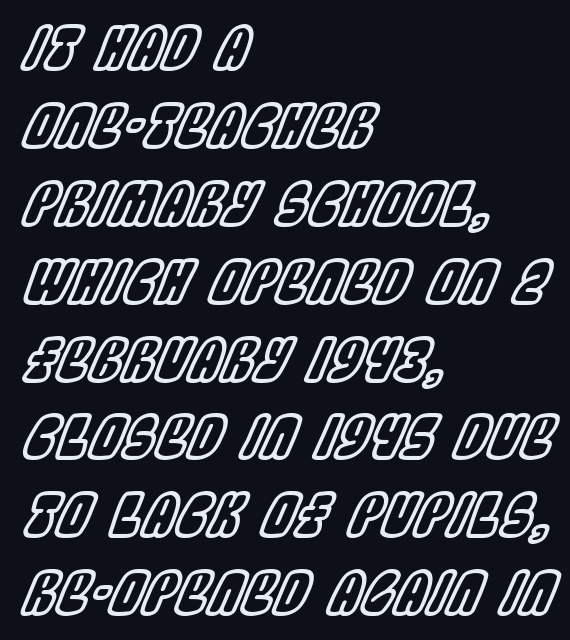
{"italic": "yes", "lean": "right", "slant_degrees": 22, "width": "condensed", "x_height": "large", "monospaced": "no", "underline": "no", "align": "left", "line_spacing": "normal", "line_spacing_ratio": 1.32, "letter_spacing": "normal", "letter_spacing_em": 0.0, "glyph_px": 59}
